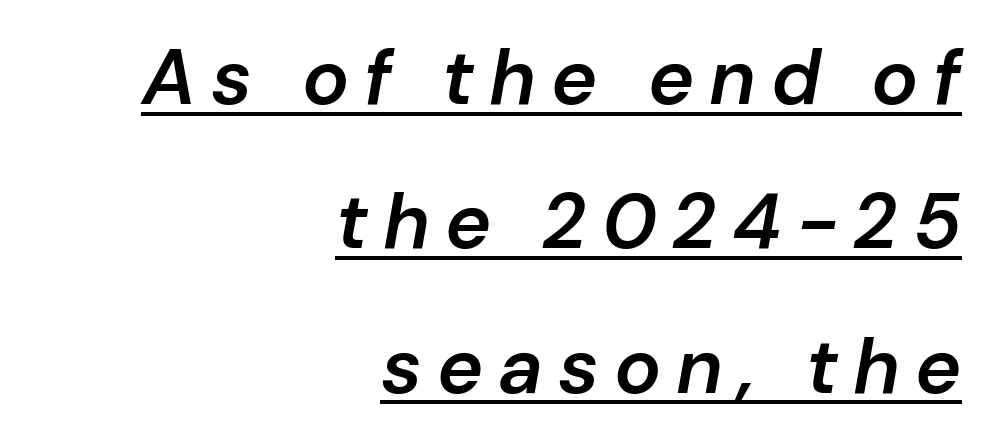
Q: Is the text bold? A: Semi-bold.
Q: Is the text italic (slanted)? A: Yes, it leans right by about 10 degrees.
Q: Is the text underlined? A: Yes.
Q: How is the paragraph aligned? A: Right-aligned.
Q: Width (condensed, normal, or wide)? A: Normal.
Q: Stroke contrast? A: Low.
Q: x-height? A: Medium.
Q: Monospaced? A: No.
